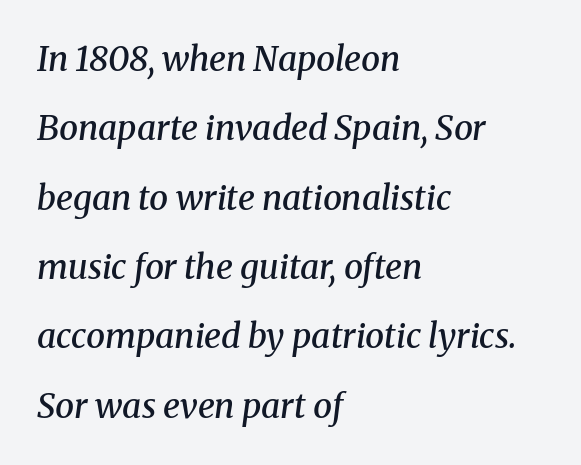
The image shows 34 px semibold serif type, italic (leaning right); set left-aligned, loose line spacing (2.04x), normal letter spacing, not underlined; medium stroke contrast and a medium x-height.
